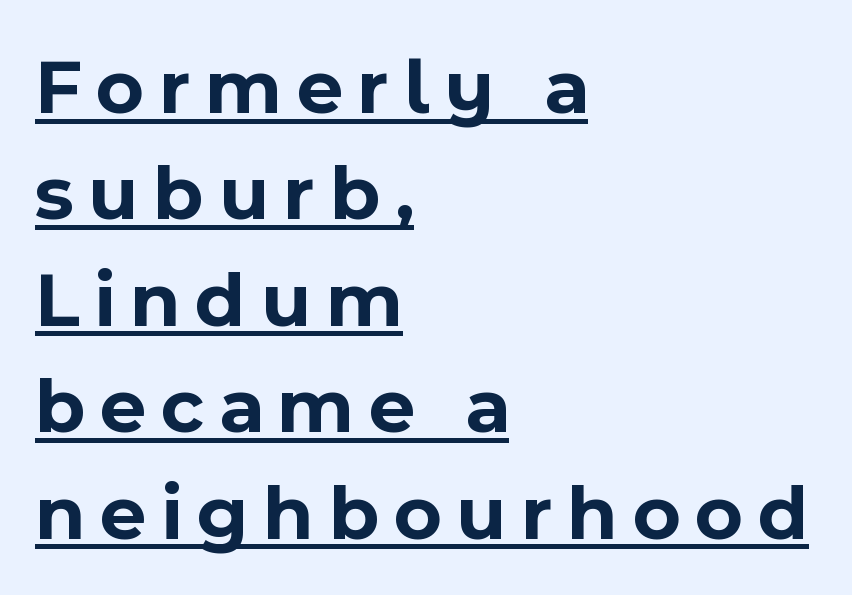
{"serif": "no", "italic": "no", "bold": "yes", "weight": "bold", "width": "normal", "x_height": "medium", "monospaced": "no", "underline": "yes", "align": "left", "line_spacing": "normal", "line_spacing_ratio": 1.33, "glyph_px": 80}
